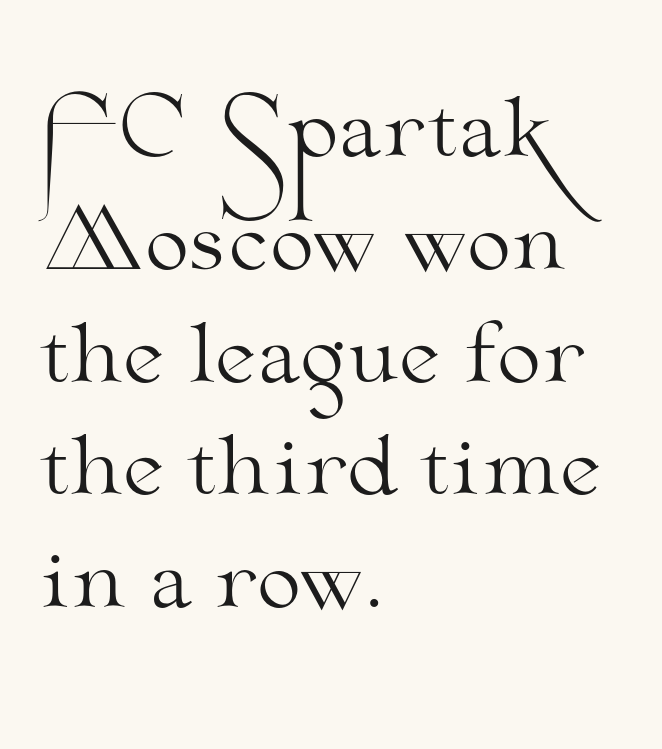
{"serif": "yes", "italic": "no", "bold": "no", "weight": "light", "width": "wide", "stroke_contrast": "medium", "x_height": "small", "monospaced": "no", "underline": "no", "align": "left", "line_spacing": "normal", "line_spacing_ratio": 1.41, "letter_spacing": "normal", "letter_spacing_em": 0.0, "glyph_px": 80}
